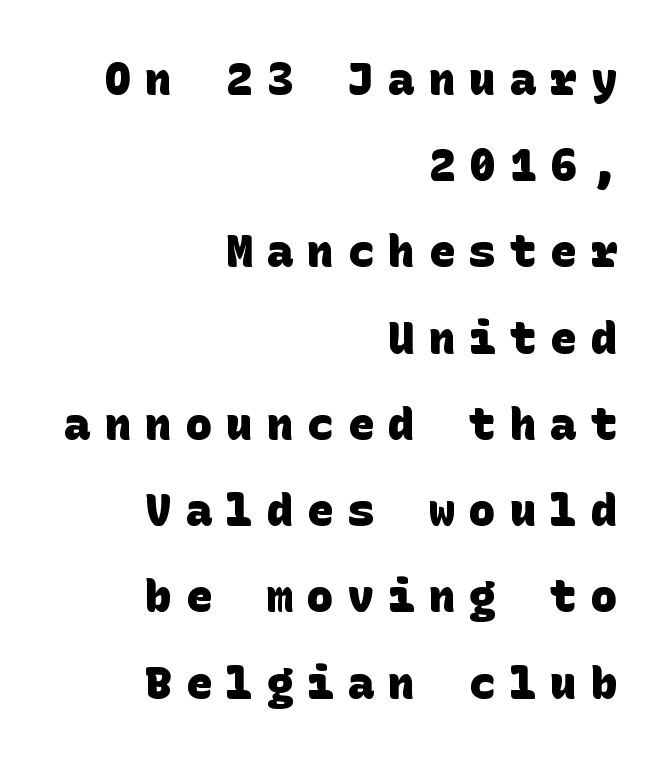
{"serif": "no", "bold": "yes", "weight": "heavy", "width": "normal", "stroke_contrast": "low", "x_height": "large", "underline": "no", "align": "right", "line_spacing": "loose", "line_spacing_ratio": 1.96, "letter_spacing": "wide", "letter_spacing_em": 0.32, "glyph_px": 44}
